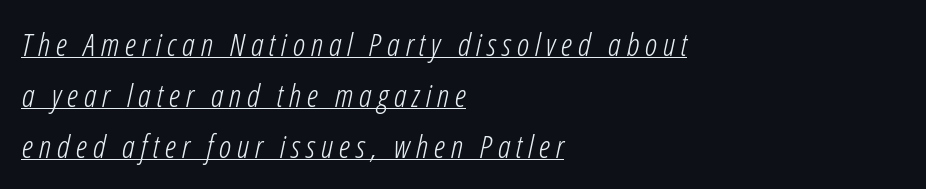
{"italic": "yes", "lean": "right", "slant_degrees": 12, "bold": "no", "weight": "light", "width": "condensed", "stroke_contrast": "low", "x_height": "medium", "monospaced": "no", "underline": "yes", "align": "left", "line_spacing": "normal", "line_spacing_ratio": 1.59, "glyph_px": 32}
